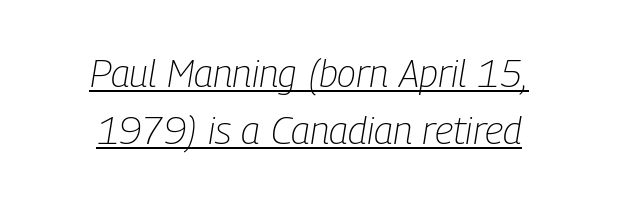
Q: Is the text bold? A: No.
Q: Is the text italic (slanted)? A: Yes, it leans right by about 9 degrees.
Q: Is the text underlined? A: Yes.
Q: How is the paragraph aligned? A: Centered.
Q: Is the spacing between letters normal or unusually wide? A: Normal.
Q: Is the spacing between lines tight, normal or loose? A: Normal.
Q: Width (condensed, normal, or wide)? A: Condensed.
Q: Stroke contrast? A: Low.
Q: x-height? A: Medium.
Q: Monospaced? A: No.
